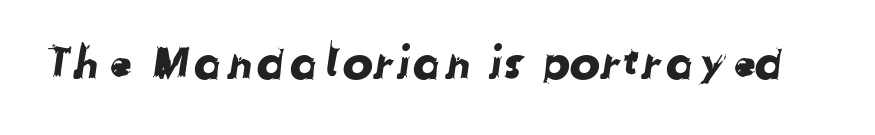
Q: Is the typeface a serif or a sans-serif typeface? A: Sans-serif.
Q: Is the text underlined? A: No.
Q: Is the spacing between letters normal or unusually wide? A: Normal.
Q: Width (condensed, normal, or wide)? A: Normal.
Q: Stroke contrast? A: Low.
Q: x-height? A: Medium.
Q: Monospaced? A: No.
